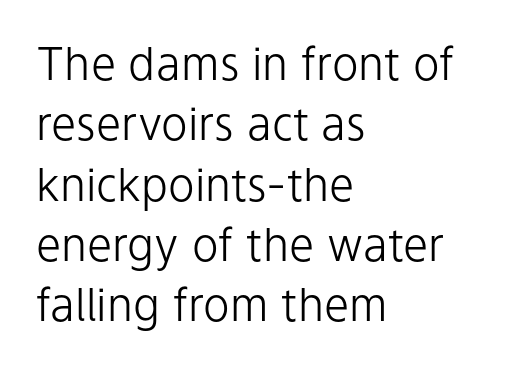
The image shows 45 px light sans-serif type, upright; set left-aligned, normal line spacing (1.34x), normal letter spacing, not underlined; low stroke contrast and a medium x-height.
